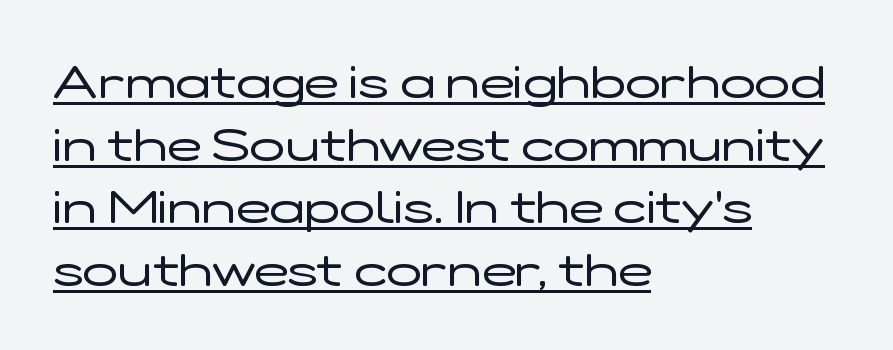
{"serif": "no", "italic": "no", "bold": "no", "weight": "regular", "width": "wide", "stroke_contrast": "low", "x_height": "medium", "monospaced": "no", "underline": "yes", "align": "left", "line_spacing": "normal", "line_spacing_ratio": 1.36, "letter_spacing": "normal", "letter_spacing_em": 0.0, "glyph_px": 46}
